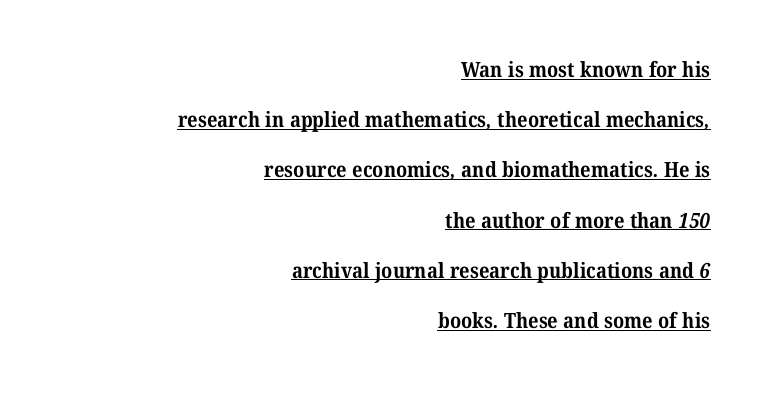
The image shows 21 px bold type; set right-aligned, loose line spacing (2.39x), normal letter spacing, underlined.
